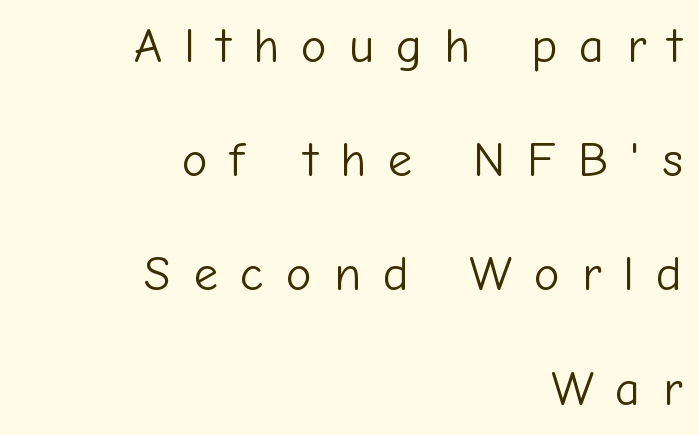
This sample is right-justified, so line beginnings fall wherever the words allow. Do the characters align in a grid? No, the font is proportional. This rendering employs a face without finishing strokes, i.e., a sans-serif. Ascenders rise straight up at ninety degrees. Stroke mass is kept to a normal reading level or below.
